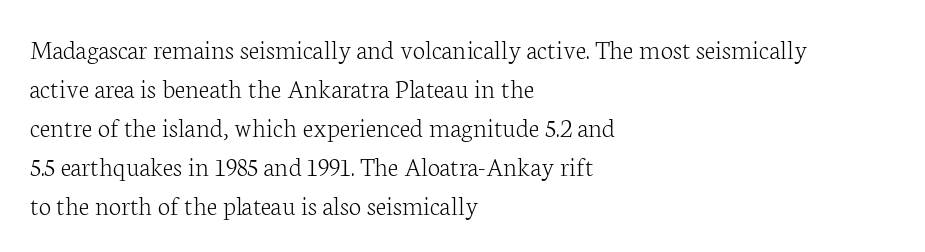
The image shows 28 px light serif type, upright; set left-aligned, normal line spacing (1.39x), normal letter spacing, not underlined; low stroke contrast and a medium x-height.
